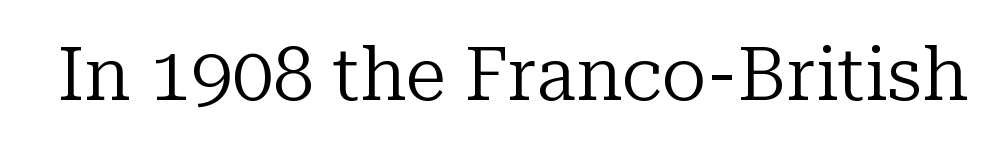
The image shows 74 px regular-weight serif type, upright; set normal letter spacing, not underlined; low stroke contrast and a medium x-height.
